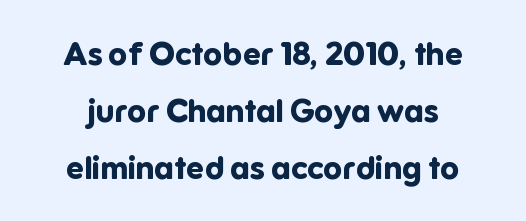
{"serif": "no", "italic": "no", "bold": "yes", "weight": "bold", "width": "normal", "stroke_contrast": "low", "x_height": "medium", "monospaced": "no", "underline": "no", "line_spacing_ratio": 1.78, "letter_spacing": "normal", "letter_spacing_em": 0.0, "glyph_px": 32}
